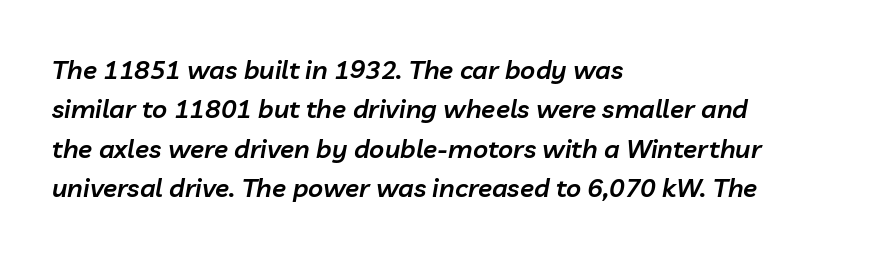
The image shows 26 px text type, italic (leaning right); set left-aligned, normal line spacing (1.51x), normal letter spacing, not underlined.
